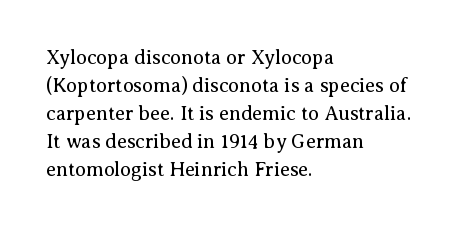
The image shows 20 px text type, upright; set left-aligned, normal line spacing (1.4x), normal letter spacing, not underlined.
